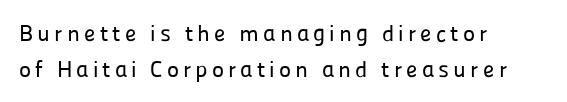
Q: Is the text italic (slanted)? A: No, it is upright.
Q: Is the text underlined? A: No.
Q: How is the paragraph aligned? A: Left-aligned.
Q: Is the spacing between lines tight, normal or loose? A: Normal.
